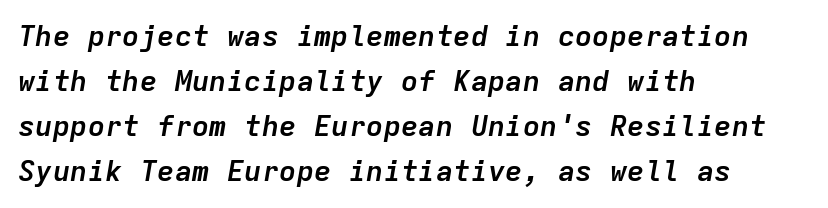
The image shows 29 px semibold type, italic (leaning right), monospaced; set left-aligned, normal line spacing (1.55x), normal letter spacing, not underlined; low stroke contrast and a medium x-height.
